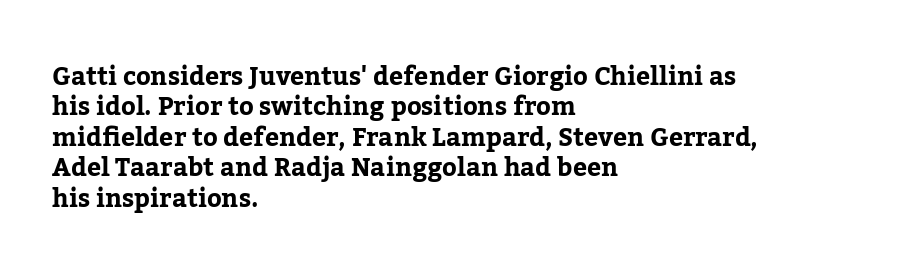
Each line starts at the same left margin while the right side varies. Words appear dense and cohesive because spacing is normal. What weight is shown? A full bold with thick strokes. Nope, not italic — everything's standing straight.
